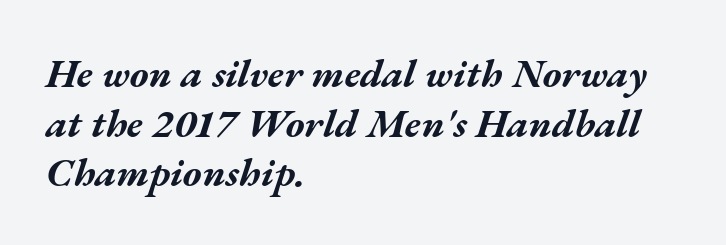
What stands out about the letter spacing? Nothing — it is the standard amount. Clear beneath every line of the passage. Varying glyph widths throughout — classic text-font behaviour. In CSS terms this would be text-align: left. The passage shown leans; its letterforms are oblique.
